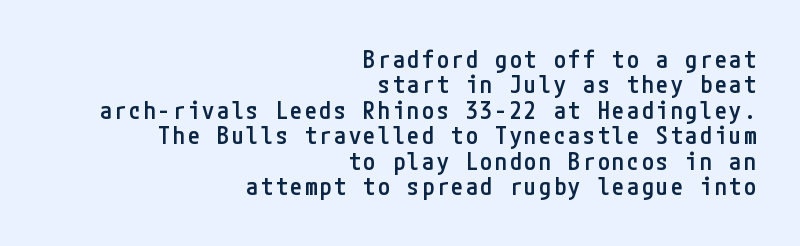
The image shows 24 px text type, upright; set right-aligned, tight line spacing (1.06x), not underlined.
